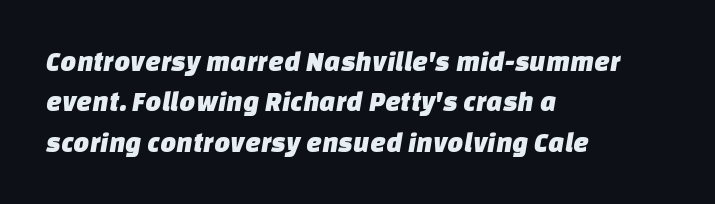
Q: Is the typeface a serif or a sans-serif typeface? A: Sans-serif.
Q: Is the text underlined? A: No.
Q: How is the paragraph aligned? A: Left-aligned.
Q: Is the spacing between letters normal or unusually wide? A: Normal.
Q: Is the spacing between lines tight, normal or loose? A: Normal.
Q: Width (condensed, normal, or wide)? A: Normal.
Q: Stroke contrast? A: Low.
Q: x-height? A: Large.
Q: Monospaced? A: No.
